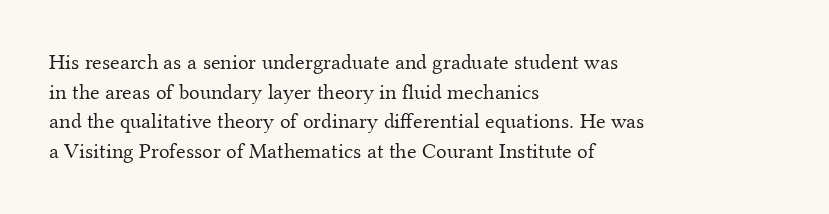
Unmarked baselines from the first word to the last. The designer left line spacing at the default. The rendering anchors every line to the left-hand side. The gaps between neighbouring characters are ordinary and unremarkable. The type sits square on the baseline with zero lean.
